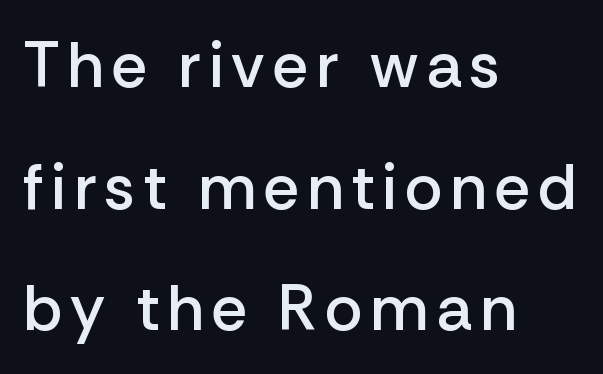
The image shows 64 px semibold sans-serif type, upright; set left-aligned, loose line spacing (1.9x), not underlined; low stroke contrast and a medium x-height.
